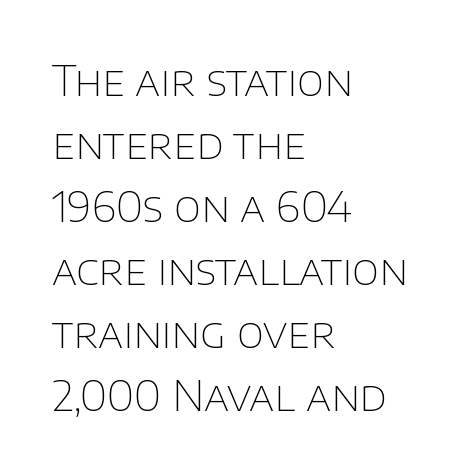
Q: Is the text bold? A: No.
Q: Is the text italic (slanted)? A: No, it is upright.
Q: Is the typeface a serif or a sans-serif typeface? A: Sans-serif.
Q: Is the text underlined? A: No.
Q: How is the paragraph aligned? A: Left-aligned.
Q: Is the spacing between letters normal or unusually wide? A: Normal.
Q: Is the spacing between lines tight, normal or loose? A: Normal.
Q: Width (condensed, normal, or wide)? A: Normal.
Q: Stroke contrast? A: Low.
Q: x-height? A: Large.
Q: Monospaced? A: No.
